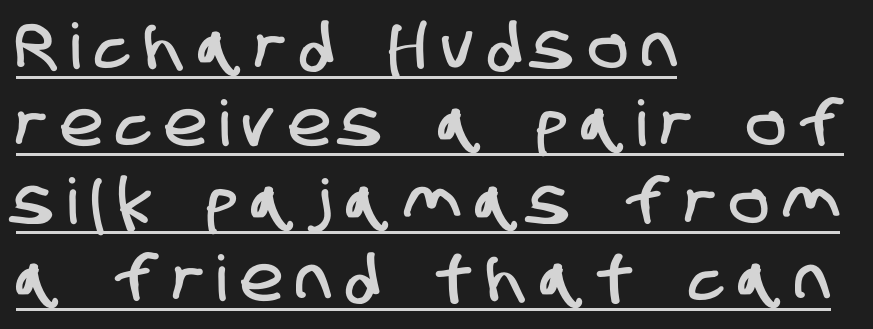
The setting favours the left margin, as ordinary paragraphs usually do. Substantial extra tracking has been applied to these lines. Each letter keeps its own natural width here, so spacing adapts to shape. Letterform terminals end flat and unadorned throughout the passage.
